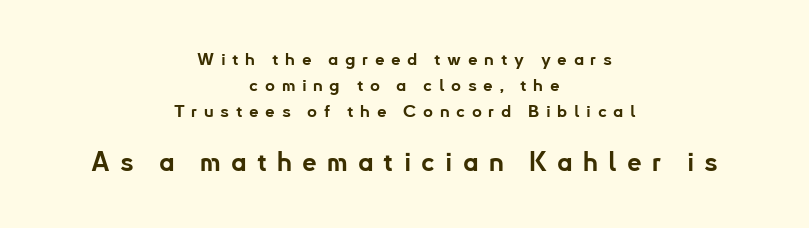
{"italic": "no", "bold": "yes", "underline": "no", "align": "center", "line_spacing": "normal", "line_spacing_ratio": 1.52, "letter_spacing": "wide", "letter_spacing_em": 0.39, "larger_block": "second", "size_ratio": 1.53, "glyph_px": 26}
